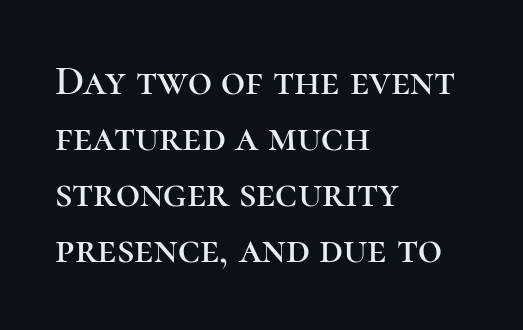
The image shows 42 px serif type, upright; set left-aligned, normal line spacing (1.33x), normal letter spacing, not underlined; high stroke contrast and a medium x-height.
